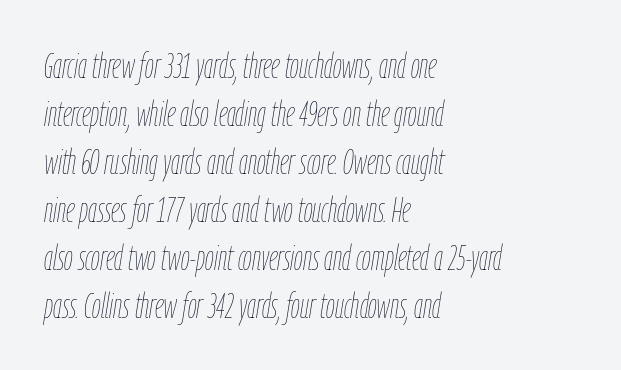
The image shows 35 px thin, condensed type, italic (leaning right); set left-aligned, normal line spacing (1.37x), normal letter spacing, not underlined; low stroke contrast and a medium x-height.
